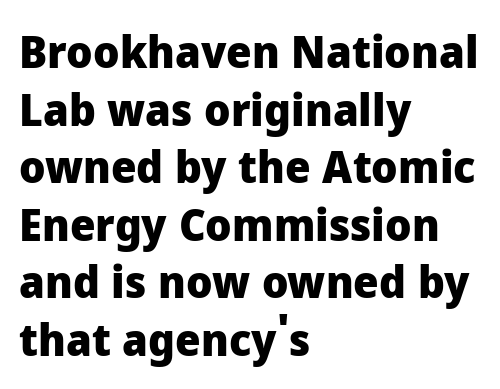
Q: Is the text bold? A: Yes.
Q: Is the text italic (slanted)? A: No, it is upright.
Q: Is the typeface a serif or a sans-serif typeface? A: Sans-serif.
Q: Is the text underlined? A: No.
Q: How is the paragraph aligned? A: Left-aligned.
Q: Is the spacing between letters normal or unusually wide? A: Normal.
Q: Is the spacing between lines tight, normal or loose? A: Normal.
Q: Width (condensed, normal, or wide)? A: Normal.
Q: Stroke contrast? A: Low.
Q: x-height? A: Medium.
Q: Monospaced? A: No.
